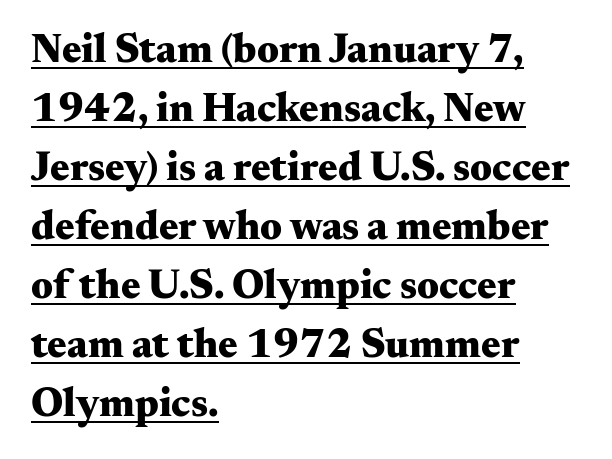
{"serif": "yes", "italic": "no", "bold": "yes", "weight": "heavy", "width": "wide", "stroke_contrast": "medium", "x_height": "small", "monospaced": "no", "underline": "yes", "align": "left", "line_spacing": "normal", "line_spacing_ratio": 1.44, "letter_spacing": "normal", "letter_spacing_em": 0.0, "glyph_px": 41}
